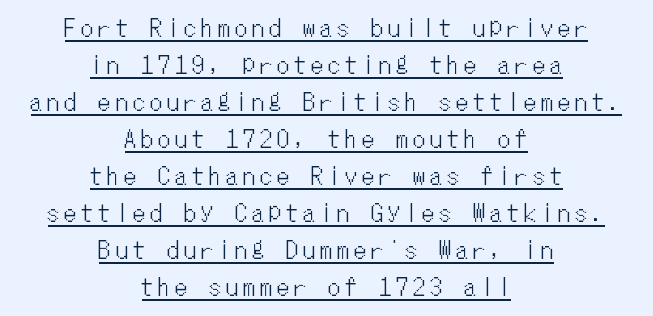
The image shows 23 px text type, upright; set centered, normal line spacing (1.61x), unusually wide letter spacing (+0.24 em), underlined.
